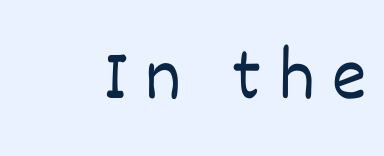
{"italic": "no", "bold": "no", "weight": "light", "width": "normal", "stroke_contrast": "low", "x_height": "large", "monospaced": "no", "underline": "no", "letter_spacing": "wide", "letter_spacing_em": 0.24, "glyph_px": 74}
